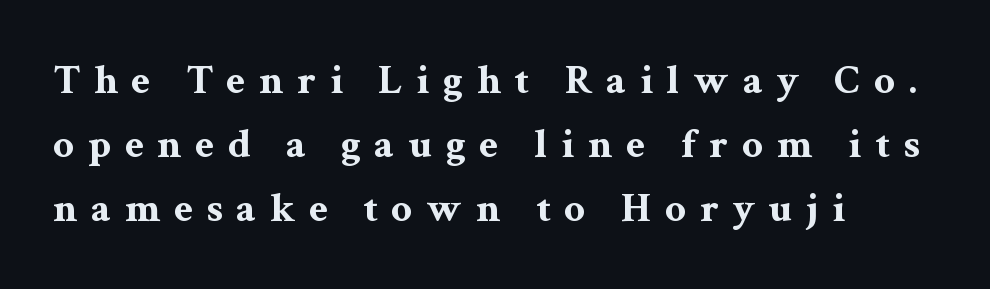
The gap between lines stays unmarked. The letterforms stand isolated, each surrounded by extra space. In terms of posture, this sample is upright. A normal amount of white space separates one row of letters from the next.
